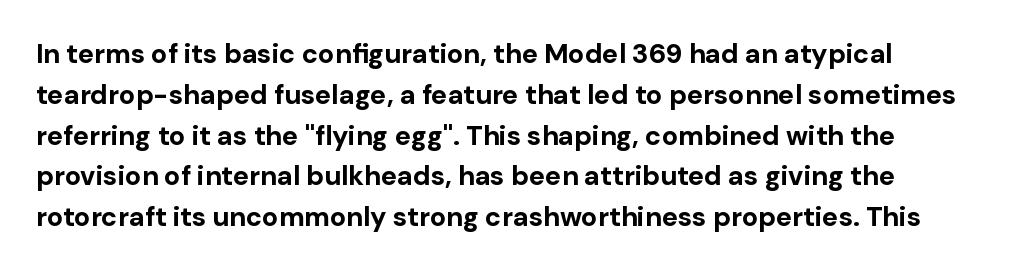
This is the regular roman posture of the typeface. Regarding leading, the lines here are spaced in the standard way. Heft: maximum for text — a bold. The specimen omits any rule beneath the text block's lines.
